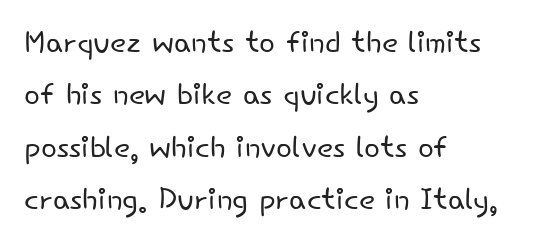
Descenders hang freely into open space. Is there much room between lines? A standard amount, neither cramped nor airy. A typesetter would call this proportional, since set widths differ per character. The compositor pushed each line to the left boundary. A sans-serif font was chosen for this passage. In terms of letterspacing, this is plain default setting.
